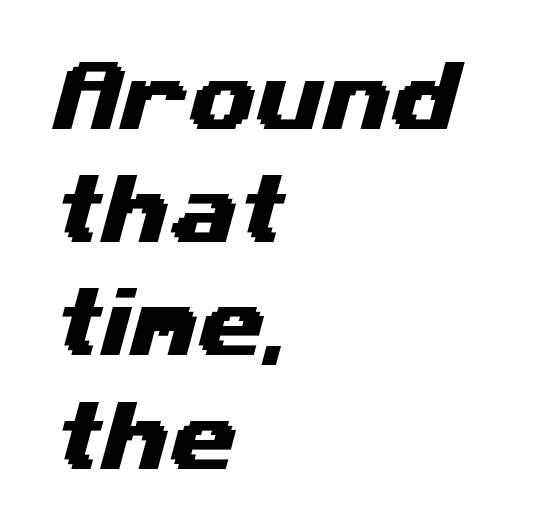
Q: Is the typeface a serif or a sans-serif typeface? A: Sans-serif.
Q: Is the text underlined? A: No.
Q: How is the paragraph aligned? A: Left-aligned.
Q: Is the spacing between letters normal or unusually wide? A: Normal.
Q: Is the spacing between lines tight, normal or loose? A: Normal.
Q: Width (condensed, normal, or wide)? A: Wide.
Q: Stroke contrast? A: Medium.
Q: x-height? A: Medium.
Q: Monospaced? A: No.
